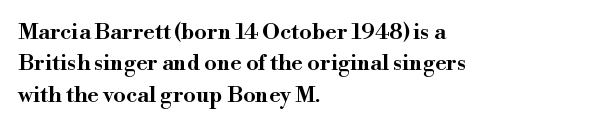
Quick note: underline off. Interline gaps are of average width in this sample. Notice how the stems are strictly vertical — no italics here. How are the letters spaced? Ordinarily, with no added tracking. The lines are quadded left.
